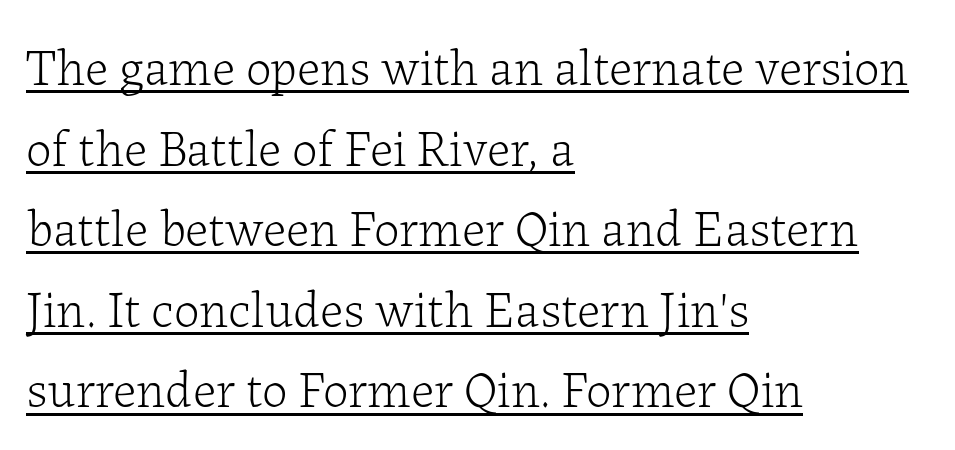
{"serif": "yes", "italic": "no", "bold": "no", "weight": "light", "width": "normal", "stroke_contrast": "low", "x_height": "medium", "monospaced": "no", "underline": "yes", "align": "left", "line_spacing": "normal", "line_spacing_ratio": 1.58, "letter_spacing": "normal", "letter_spacing_em": 0.0, "glyph_px": 51}
